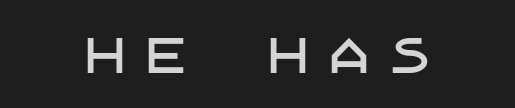
{"serif": "no", "italic": "no", "width": "normal", "stroke_contrast": "low", "x_height": "large", "underline": "no", "letter_spacing": "wide", "letter_spacing_em": 0.33, "glyph_px": 46}
